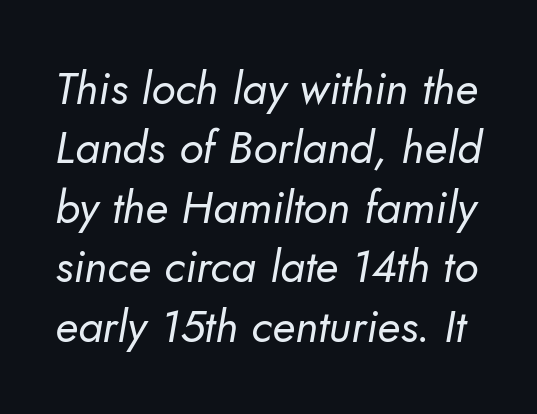
The image shows 45 px regular-weight sans-serif type; set normal line spacing (1.32x), normal letter spacing, not underlined; low stroke contrast and a small x-height.
